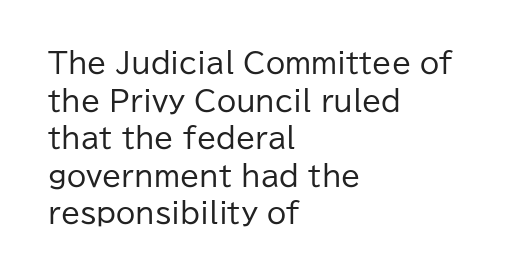
Q: Is the text bold? A: No.
Q: Is the text italic (slanted)? A: No, it is upright.
Q: Is the typeface a serif or a sans-serif typeface? A: Sans-serif.
Q: Is the text underlined? A: No.
Q: How is the paragraph aligned? A: Left-aligned.
Q: Is the spacing between letters normal or unusually wide? A: Normal.
Q: Is the spacing between lines tight, normal or loose? A: Normal.
Q: Width (condensed, normal, or wide)? A: Normal.
Q: Stroke contrast? A: Low.
Q: x-height? A: Medium.
Q: Monospaced? A: No.
